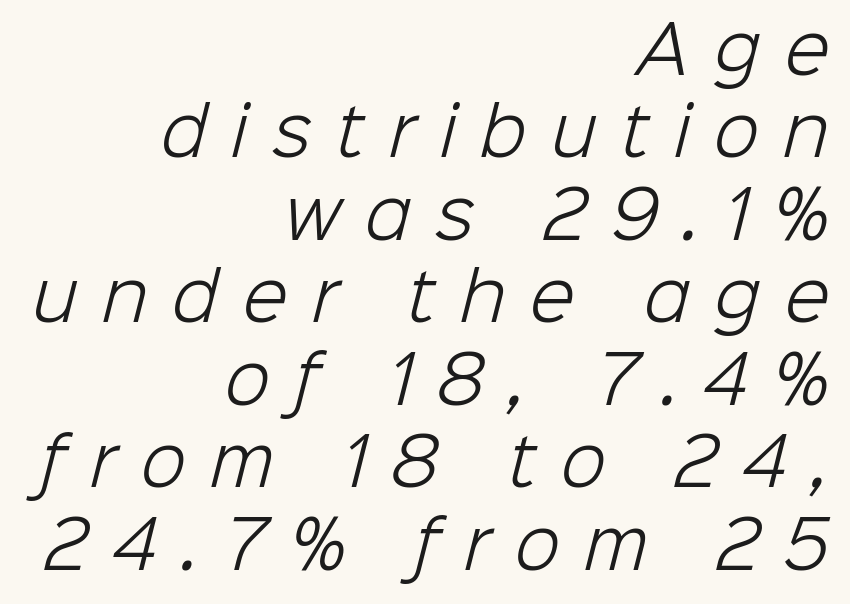
Q: Is the text bold? A: No.
Q: Is the typeface a serif or a sans-serif typeface? A: Sans-serif.
Q: Is the text underlined? A: No.
Q: How is the paragraph aligned? A: Right-aligned.
Q: Is the spacing between letters normal or unusually wide? A: Unusually wide.
Q: Is the spacing between lines tight, normal or loose? A: Normal.
Q: Width (condensed, normal, or wide)? A: Normal.
Q: Stroke contrast? A: Low.
Q: x-height? A: Medium.
Q: Monospaced? A: No.
